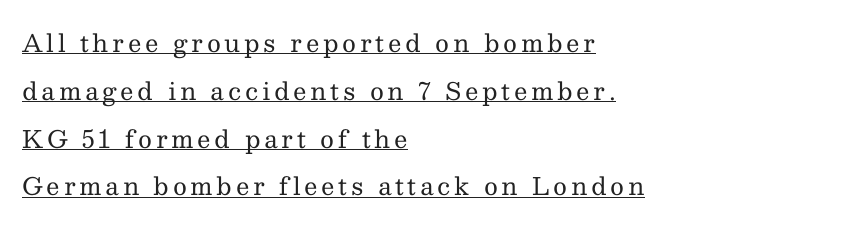
Q: Is the text bold? A: No.
Q: Is the text italic (slanted)? A: No, it is upright.
Q: Is the text underlined? A: Yes.
Q: How is the paragraph aligned? A: Left-aligned.
Q: Is the spacing between lines tight, normal or loose? A: Loose.
